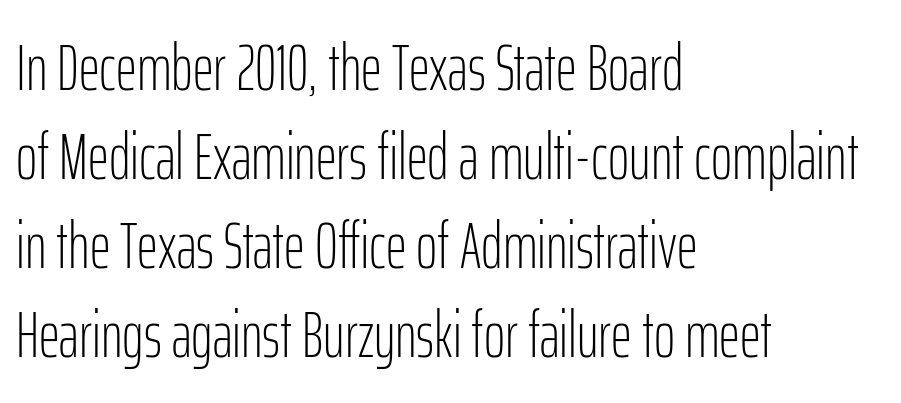
Q: Is the text bold? A: No.
Q: Is the text italic (slanted)? A: No, it is upright.
Q: Is the typeface a serif or a sans-serif typeface? A: Sans-serif.
Q: Is the text underlined? A: No.
Q: How is the paragraph aligned? A: Left-aligned.
Q: Is the spacing between letters normal or unusually wide? A: Normal.
Q: Is the spacing between lines tight, normal or loose? A: Normal.
Q: Width (condensed, normal, or wide)? A: Condensed.
Q: Stroke contrast? A: Low.
Q: x-height? A: Medium.
Q: Monospaced? A: No.
